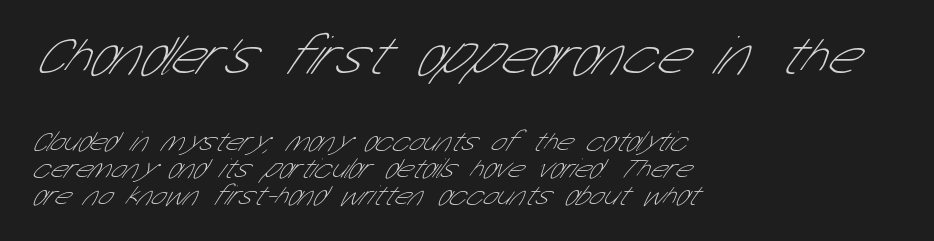
{"serif": "no", "bold": "no", "weight": "thin", "width": "condensed", "stroke_contrast": "low", "x_height": "medium", "monospaced": "no", "underline": "no", "align": "left", "line_spacing": "tight", "line_spacing_ratio": 0.97, "letter_spacing": "normal", "letter_spacing_em": 0.0, "larger_block": "first", "size_ratio": 2.0, "glyph_px": 56}
